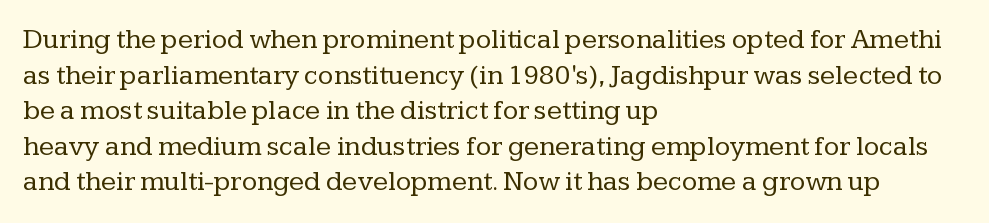
{"serif": "yes", "italic": "no", "bold": "no", "weight": "regular", "width": "normal", "stroke_contrast": "low", "x_height": "medium", "monospaced": "no", "underline": "no", "align": "left", "line_spacing": "normal", "line_spacing_ratio": 1.27, "letter_spacing": "normal", "letter_spacing_em": 0.0, "glyph_px": 28}
